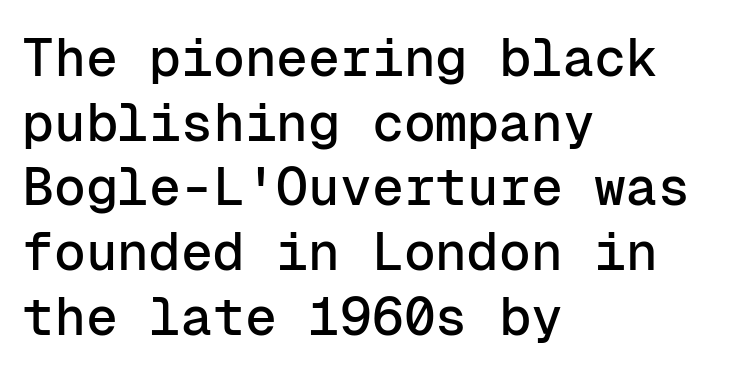
Spacing verdict: monospaced, one width for all characters. Default kerning and tracking; the words read as compact shapes. The characters display no serif detailing; their extremities are plain. Which margin do the lines hug? The left one — the right edge is uneven. Posture: upright roman. The zone under the glyphs is completely vacant.
